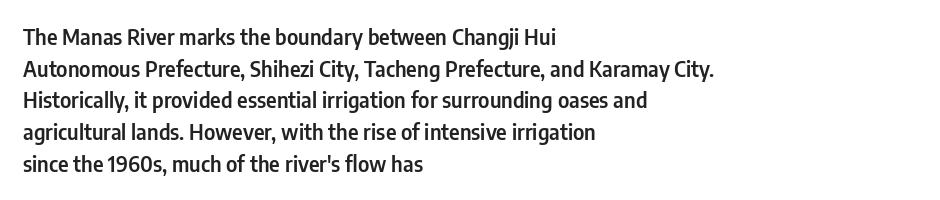
Q: Is the text italic (slanted)? A: No, it is upright.
Q: Is the text underlined? A: No.
Q: How is the paragraph aligned? A: Left-aligned.
Q: Is the spacing between letters normal or unusually wide? A: Normal.
Q: Is the spacing between lines tight, normal or loose? A: Normal.
